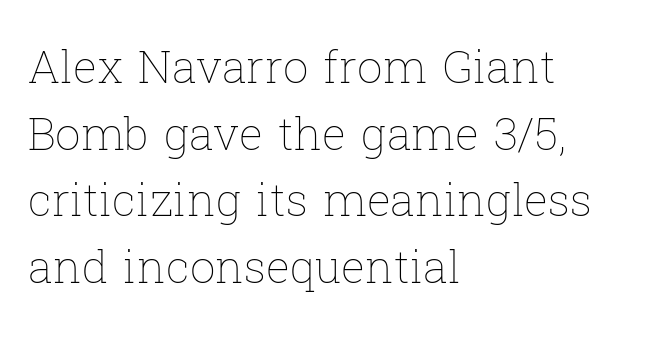
{"italic": "no", "bold": "no", "weight": "thin", "width": "normal", "stroke_contrast": "low", "x_height": "medium", "monospaced": "no", "underline": "no", "align": "left", "line_spacing": "normal", "line_spacing_ratio": 1.48, "letter_spacing": "normal", "letter_spacing_em": 0.0, "glyph_px": 45}
